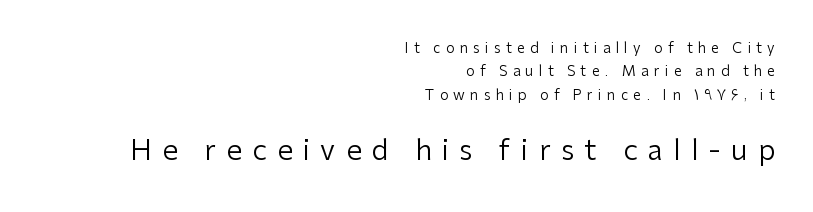
{"serif": "no", "italic": "no", "bold": "no", "weight": "regular", "width": "normal", "stroke_contrast": "low", "x_height": "medium", "monospaced": "no", "underline": "no", "align": "right", "line_spacing": "normal", "line_spacing_ratio": 1.67, "letter_spacing": "wide", "letter_spacing_em": 0.37, "larger_block": "second", "size_ratio": 2.0, "glyph_px": 28}
